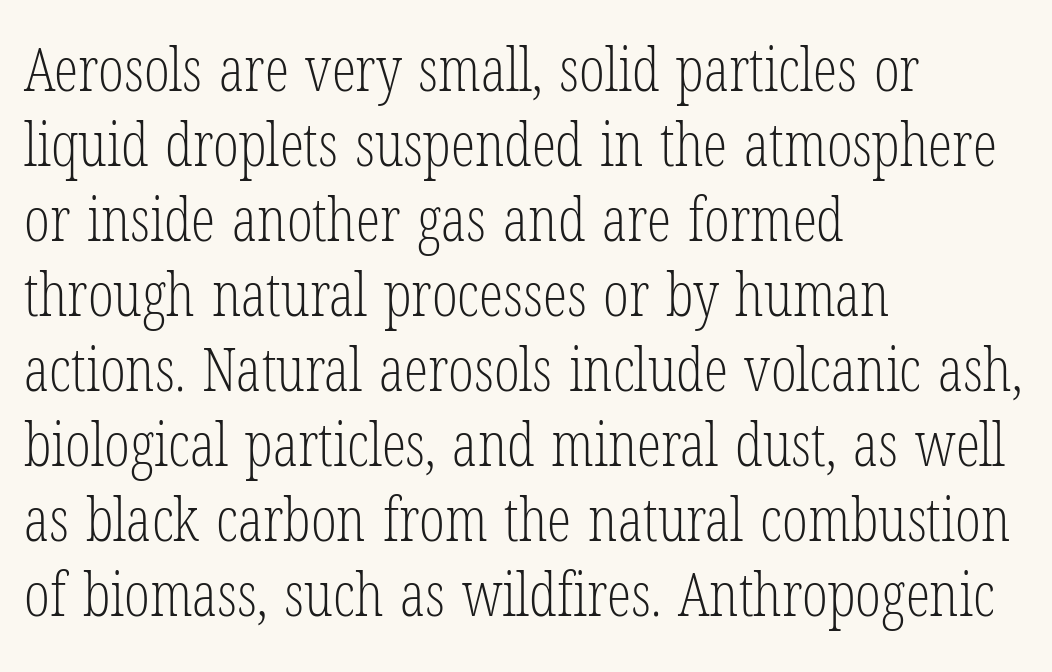
The image shows 61 px light, condensed serif type, upright; set left-aligned, line spacing 1.23x, normal letter spacing, not underlined; low stroke contrast and a medium x-height.
